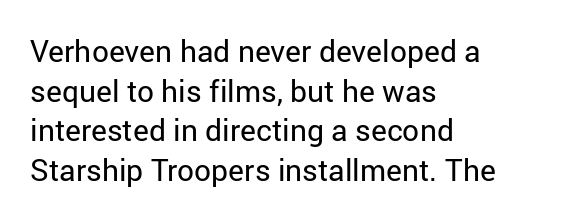
{"serif": "no", "italic": "no", "bold": "no", "weight": "regular", "width": "normal", "stroke_contrast": "low", "x_height": "medium", "monospaced": "no", "underline": "no", "align": "left", "line_spacing": "normal", "line_spacing_ratio": 1.32, "letter_spacing": "normal", "letter_spacing_em": 0.0, "glyph_px": 30}
